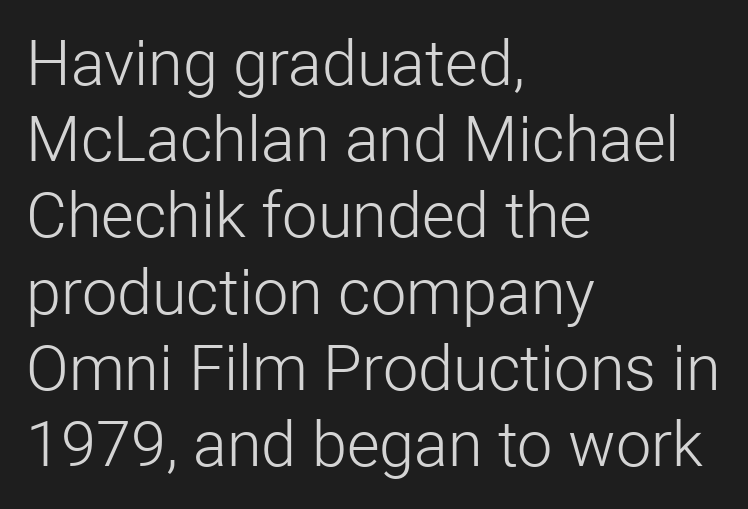
The image shows 63 px light sans-serif type, upright; set left-aligned, line spacing 1.21x, normal letter spacing, not underlined; low stroke contrast and a medium x-height.
